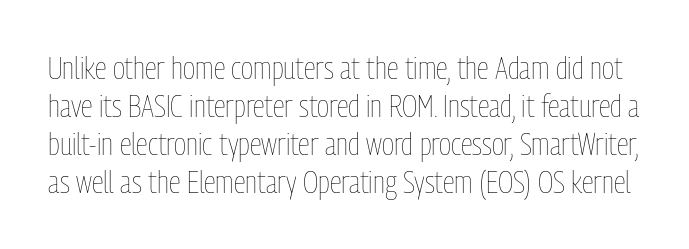
Q: Is the text bold? A: No.
Q: Is the text italic (slanted)? A: No, it is upright.
Q: Is the text underlined? A: No.
Q: Is the spacing between letters normal or unusually wide? A: Normal.
Q: Width (condensed, normal, or wide)? A: Condensed.
Q: Stroke contrast? A: Low.
Q: x-height? A: Medium.
Q: Monospaced? A: No.
